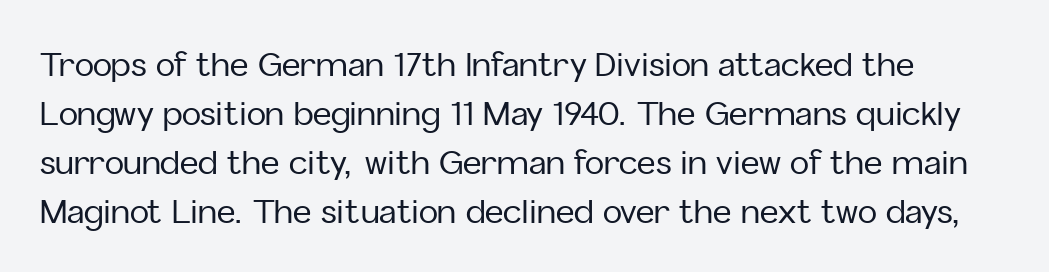
Examine the stroke ends and you'll find no serifs. Descender tails drop into unmarked territory. Does extra space separate the letters? No, they use regular spacing. Varying glyph widths throughout — classic text-font behaviour. Every character sits straight up, as roman type does. The space between consecutive lines is moderate.
